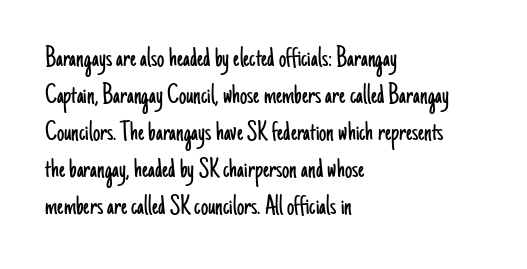
{"serif": "no", "italic": "no", "bold": "no", "weight": "light", "width": "condensed", "stroke_contrast": "low", "x_height": "small", "monospaced": "no", "underline": "no", "align": "left", "line_spacing": "normal", "line_spacing_ratio": 1.28, "letter_spacing": "normal", "letter_spacing_em": 0.0, "glyph_px": 29}
